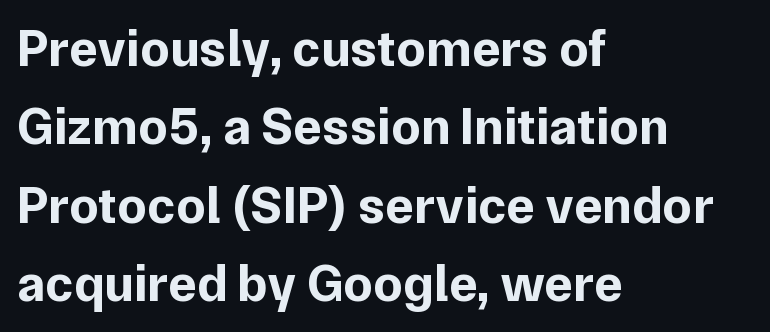
The image shows 53 px bold sans-serif type, upright; set left-aligned, normal line spacing (1.48x), normal letter spacing, not underlined; low stroke contrast and a medium x-height.
